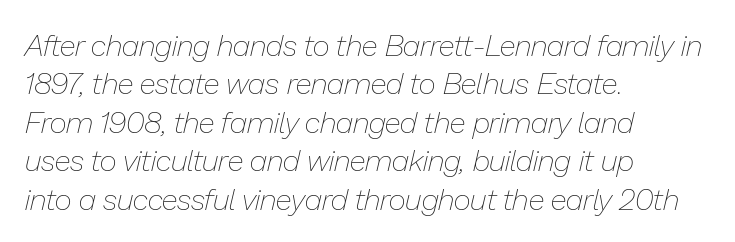
Q: Is the text bold? A: No.
Q: Is the text italic (slanted)? A: Yes, it leans right by about 13 degrees.
Q: Is the text underlined? A: No.
Q: How is the paragraph aligned? A: Left-aligned.
Q: Is the spacing between letters normal or unusually wide? A: Normal.
Q: Is the spacing between lines tight, normal or loose? A: Normal.
Q: Width (condensed, normal, or wide)? A: Normal.
Q: Stroke contrast? A: Low.
Q: x-height? A: Medium.
Q: Monospaced? A: No.
